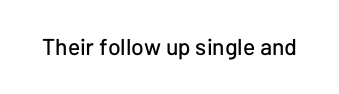
The image shows 23 px text type, upright; set normal letter spacing, not underlined.
